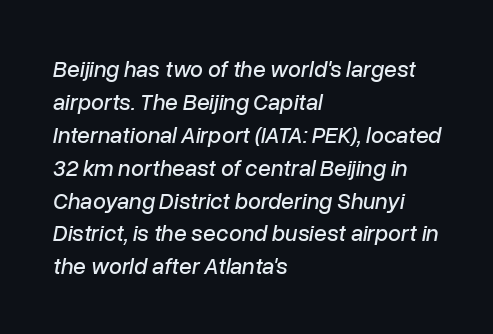
{"italic": "yes", "lean": "right", "slant_degrees": 10, "underline": "no", "align": "left", "line_spacing": "normal", "line_spacing_ratio": 1.43, "letter_spacing": "normal", "letter_spacing_em": 0.0, "glyph_px": 23}
